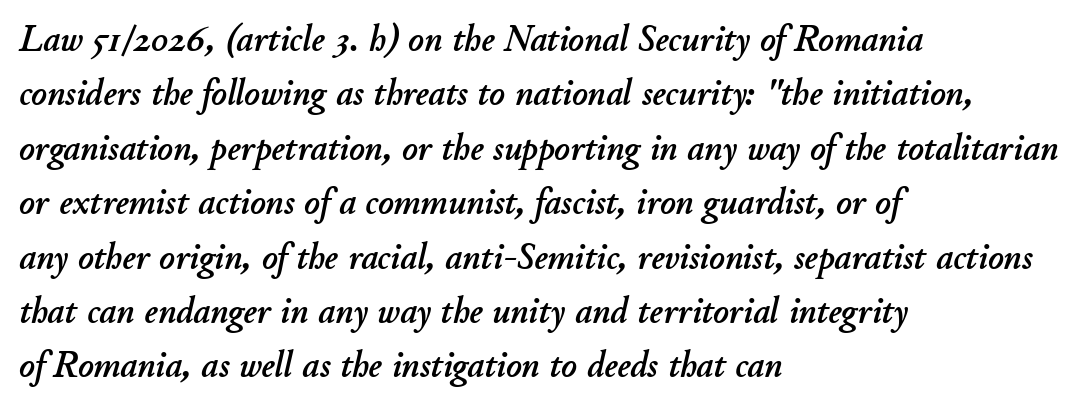
The image shows 37 px text type, italic (leaning right); set left-aligned, normal line spacing (1.47x), normal letter spacing, not underlined; low stroke contrast and a small x-height.
